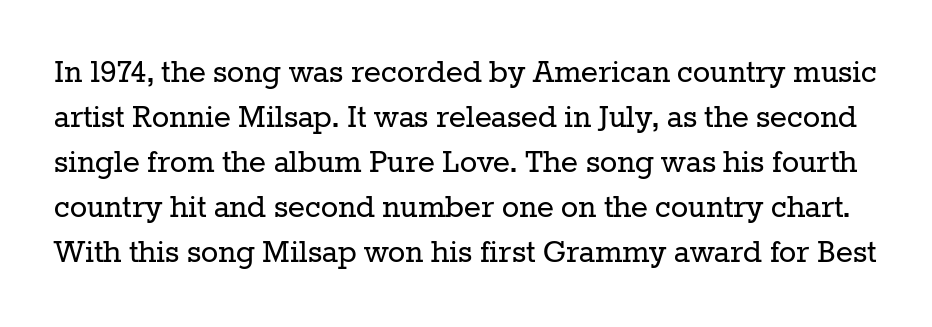
{"serif": "yes", "italic": "no", "bold": "no", "weight": "regular", "width": "normal", "stroke_contrast": "low", "x_height": "medium", "monospaced": "no", "underline": "no", "line_spacing": "normal", "line_spacing_ratio": 1.25, "letter_spacing": "normal", "letter_spacing_em": 0.0, "glyph_px": 36}
